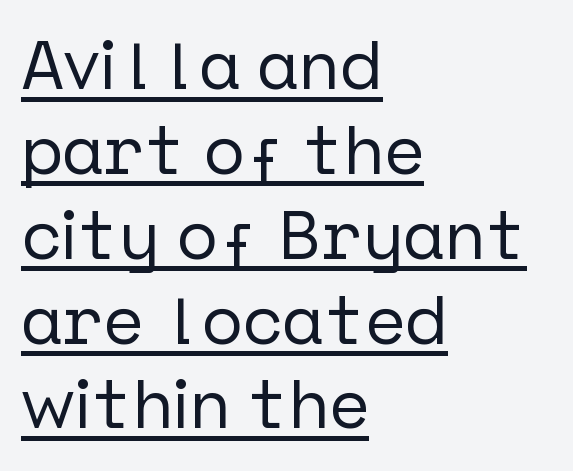
In terms of letterform style, serifs are entirely absent. How are the letters spaced? Ordinarily, with no added tracking. This is the regular roman posture of the typeface. The sample's only ornament is a line tracing under the words.
